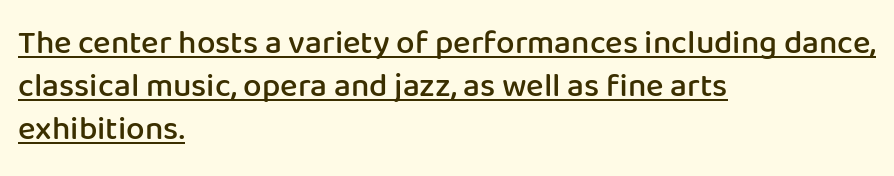
{"serif": "no", "italic": "no", "bold": "semi", "weight": "semibold", "width": "normal", "stroke_contrast": "low", "x_height": "medium", "monospaced": "no", "underline": "yes", "align": "left", "line_spacing": "normal", "line_spacing_ratio": 1.31, "letter_spacing": "normal", "letter_spacing_em": 0.0, "glyph_px": 33}
